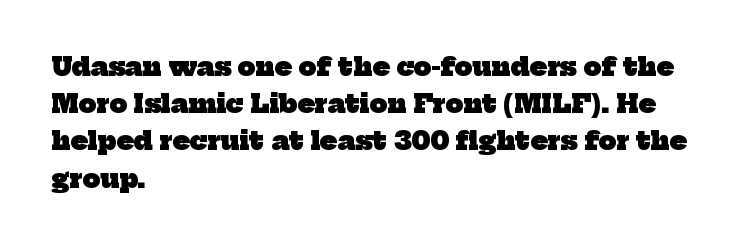
Q: Is the text bold? A: Yes.
Q: Is the text underlined? A: No.
Q: How is the paragraph aligned? A: Left-aligned.
Q: Is the spacing between letters normal or unusually wide? A: Normal.
Q: Is the spacing between lines tight, normal or loose? A: Normal.
